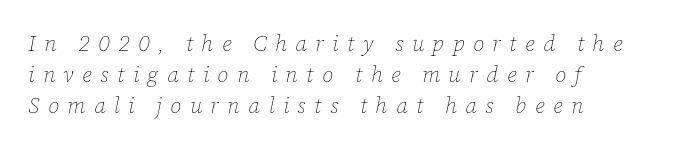
{"italic": "yes", "lean": "right", "slant_degrees": 12, "bold": "no", "underline": "no", "align": "left", "line_spacing": "normal", "line_spacing_ratio": 1.41, "letter_spacing": "wide", "letter_spacing_em": 0.38, "glyph_px": 22}
